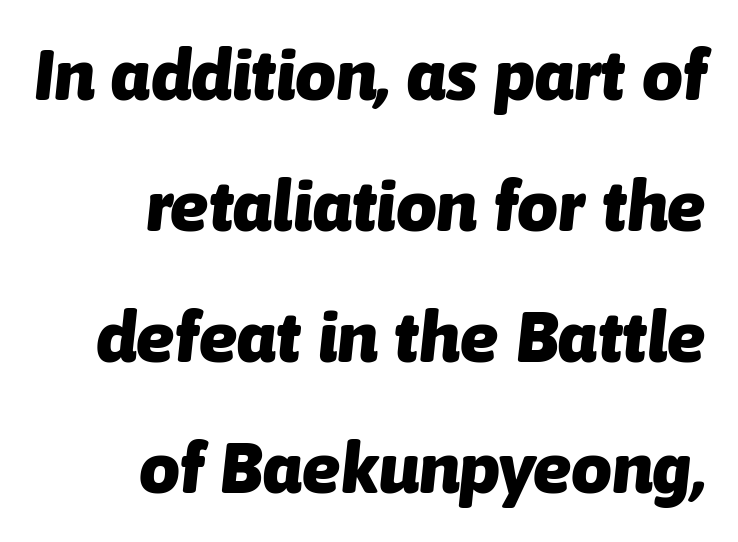
Italic? Definitely — the glyphs are oblique. The passage is arranged like a letterhead date or caption credit — flush right. Honestly, there is no underline to notice here at all. You could not count columns in this text — the font is proportionally spaced.
